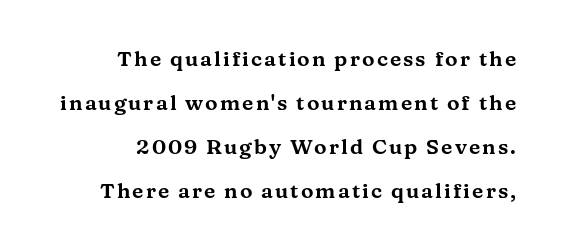
The image shows 21 px text type, upright; set right-aligned, loose line spacing (2.1x), not underlined.
